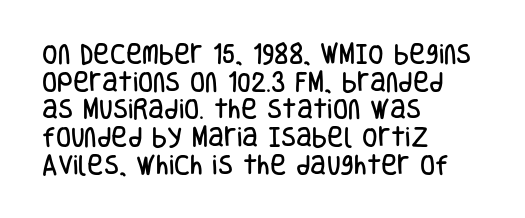
{"italic": "no", "underline": "no", "align": "left", "line_spacing": "normal", "line_spacing_ratio": 1.26, "letter_spacing": "normal", "letter_spacing_em": 0.0, "glyph_px": 22}
